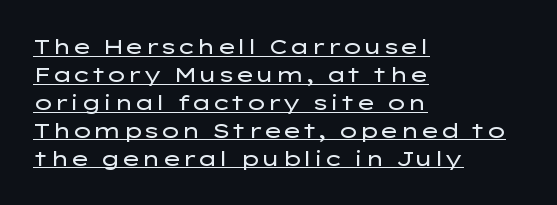
Q: Is the text bold? A: No.
Q: Is the text italic (slanted)? A: No, it is upright.
Q: Is the text underlined? A: Yes.
Q: How is the paragraph aligned? A: Left-aligned.
Q: Is the spacing between letters normal or unusually wide? A: Normal.
Q: Is the spacing between lines tight, normal or loose? A: Normal.
